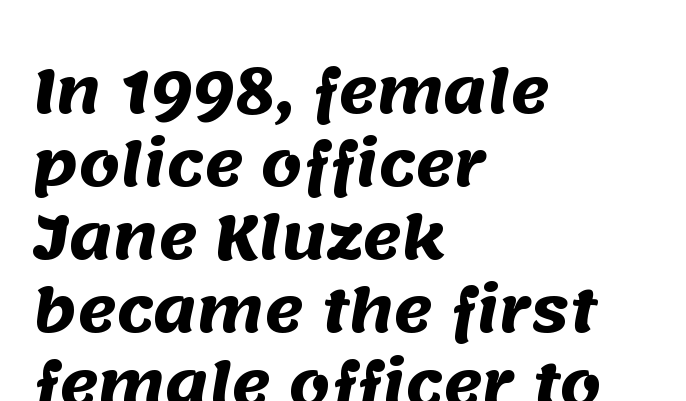
Q: Is the text bold? A: Yes.
Q: Is the typeface a serif or a sans-serif typeface? A: Sans-serif.
Q: Is the text underlined? A: No.
Q: How is the paragraph aligned? A: Left-aligned.
Q: Is the spacing between letters normal or unusually wide? A: Normal.
Q: Width (condensed, normal, or wide)? A: Normal.
Q: Stroke contrast? A: Medium.
Q: x-height? A: Large.
Q: Monospaced? A: No.
